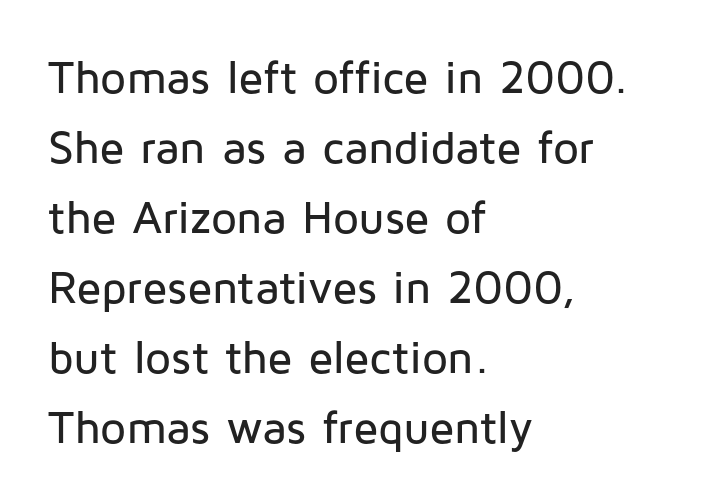
The image shows 46 px sans-serif type, upright; set left-aligned, normal line spacing (1.52x), normal letter spacing, not underlined; low stroke contrast and a medium x-height.
